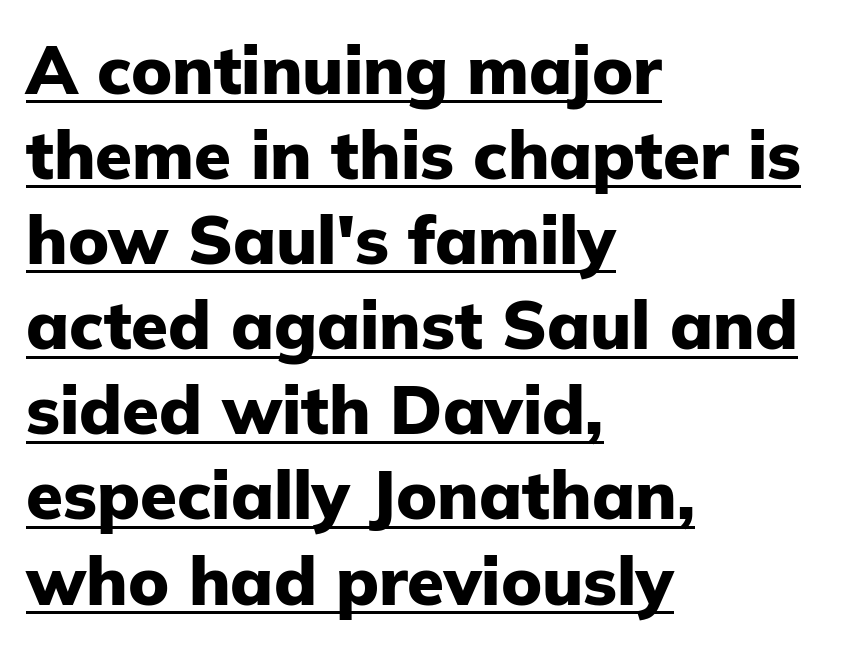
This rendering features underlined lettering. A classic flush-left, rag-right setting is used for this passage. Vertical spacing — default. The font family rendered here belongs to the sans-serif group.
